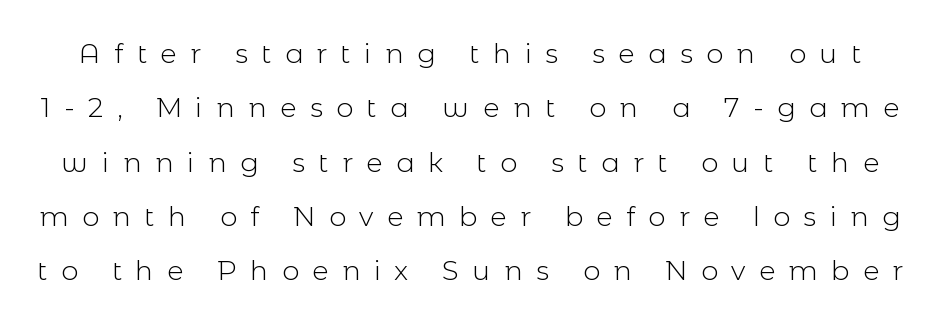
The image shows 27 px text type, upright; set loose line spacing (2.01x), unusually wide letter spacing (+0.5 em), not underlined.
